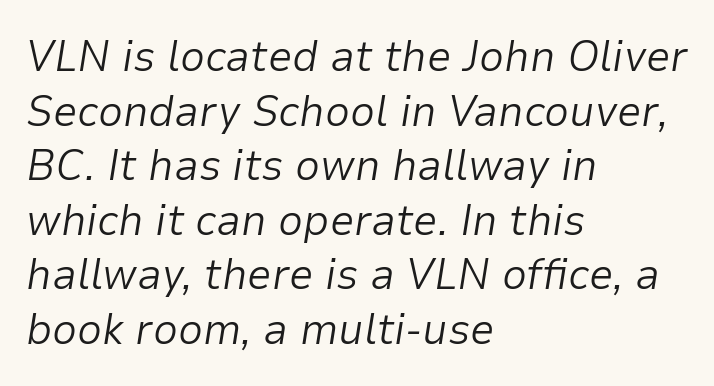
Italic? Definitely — the glyphs are oblique. Check under the words: just untouched page. Do the characters align in a grid? No, the font is proportional. Words appear dense and cohesive because spacing is normal. The cut favours lightness, reaching ordinary text weight at its darkest.
